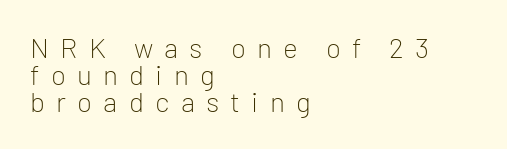
The image shows 28 px light sans-serif type, upright; set left-aligned, tight line spacing (0.96x), unusually wide letter spacing (+0.4 em), not underlined; low stroke contrast and a medium x-height.
